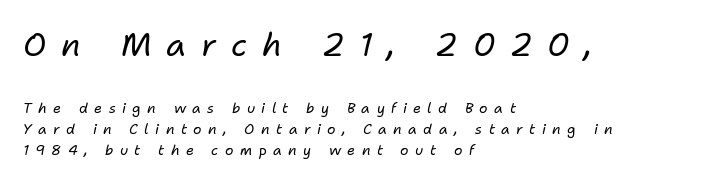
Q: Is the text bold? A: No.
Q: Is the text italic (slanted)? A: Yes, it leans right by about 11 degrees.
Q: Is the text underlined? A: No.
Q: How is the paragraph aligned? A: Left-aligned.
Q: Is the spacing between letters normal or unusually wide? A: Unusually wide.
Q: Is the spacing between lines tight, normal or loose? A: Normal.
Q: Which block of text is set in a larger size, the first (top) or the second (bottom)? A: The first (top) one.
Q: Width (condensed, normal, or wide)? A: Normal.
Q: Stroke contrast? A: Low.
Q: x-height? A: Medium.
Q: Monospaced? A: No.
